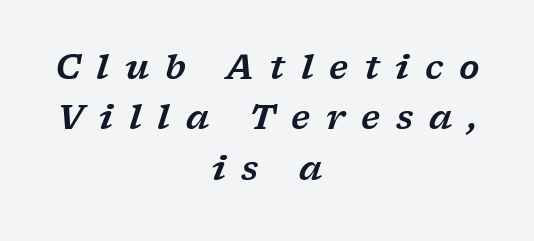
{"serif": "yes", "italic": "yes", "lean": "right", "slant_degrees": 17, "width": "wide", "stroke_contrast": "low", "x_height": "medium", "monospaced": "no", "underline": "no", "align": "center", "line_spacing": "normal", "line_spacing_ratio": 1.53, "letter_spacing": "wide", "letter_spacing_em": 0.48, "glyph_px": 33}
